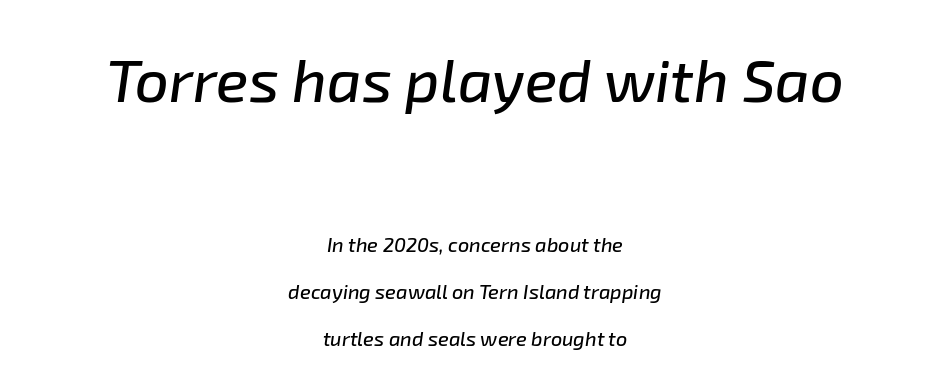
Q: Is the text italic (slanted)? A: Yes, it leans right by about 8 degrees.
Q: Is the text underlined? A: No.
Q: How is the paragraph aligned? A: Centered.
Q: Is the spacing between letters normal or unusually wide? A: Normal.
Q: Is the spacing between lines tight, normal or loose? A: Loose.
Q: Which block of text is set in a larger size, the first (top) or the second (bottom)? A: The first (top) one.
Q: Width (condensed, normal, or wide)? A: Normal.
Q: Stroke contrast? A: Low.
Q: x-height? A: Medium.
Q: Monospaced? A: No.
